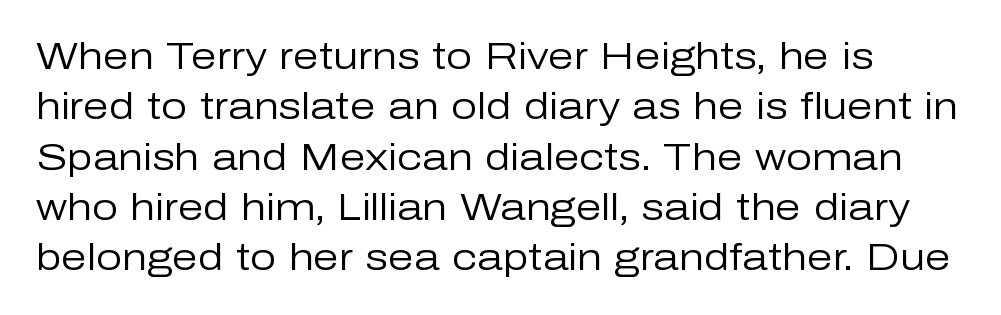
{"serif": "no", "italic": "no", "bold": "no", "weight": "regular", "width": "normal", "stroke_contrast": "low", "x_height": "medium", "monospaced": "no", "underline": "no", "line_spacing": "normal", "line_spacing_ratio": 1.36, "letter_spacing": "normal", "letter_spacing_em": 0.0, "glyph_px": 37}
